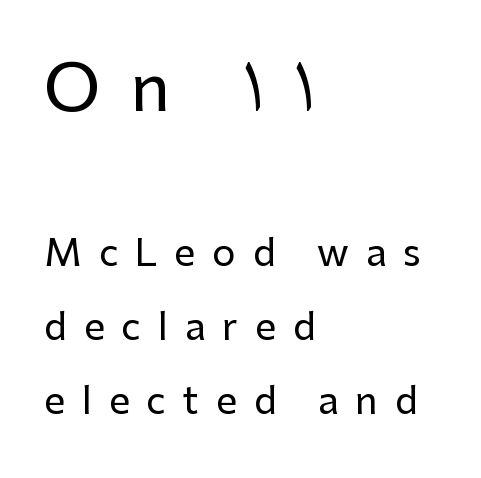
Q: Is the text italic (slanted)? A: No, it is upright.
Q: Is the typeface a serif or a sans-serif typeface? A: Sans-serif.
Q: Is the text underlined? A: No.
Q: How is the paragraph aligned? A: Left-aligned.
Q: Is the spacing between letters normal or unusually wide? A: Unusually wide.
Q: Is the spacing between lines tight, normal or loose? A: Loose.
Q: Which block of text is set in a larger size, the first (top) or the second (bottom)? A: The first (top) one.
Q: Width (condensed, normal, or wide)? A: Normal.
Q: Stroke contrast? A: Low.
Q: x-height? A: Medium.
Q: Monospaced? A: No.
